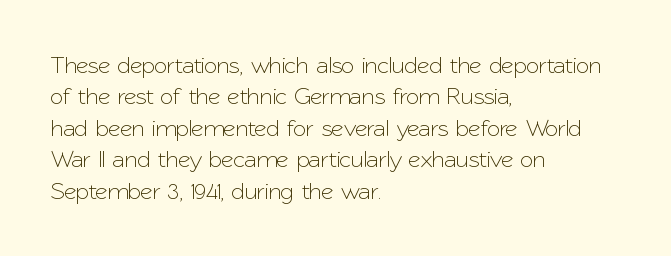
The image shows 24 px text type, upright; set left-aligned, normal line spacing (1.31x), normal letter spacing, not underlined.
